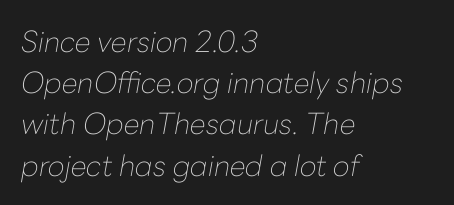
The image shows 29 px thin type, italic (leaning right); set left-aligned, normal line spacing (1.42x), normal letter spacing, not underlined; low stroke contrast and a medium x-height.
